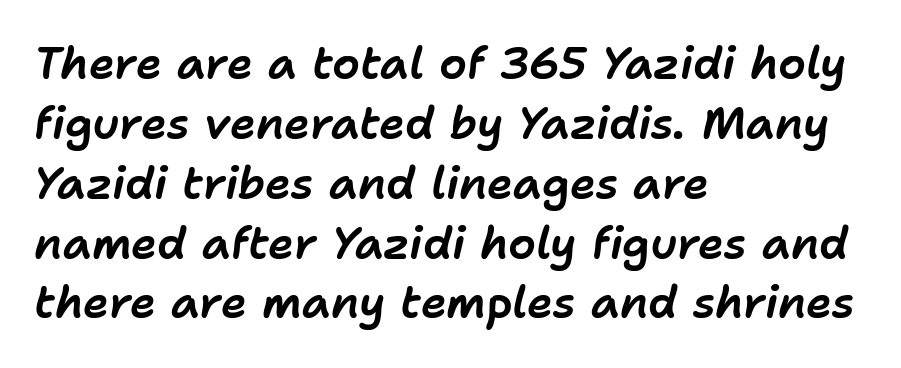
The image shows 44 px text type, italic (leaning right); set left-aligned, normal line spacing (1.36x), normal letter spacing, not underlined; low stroke contrast and a medium x-height.
